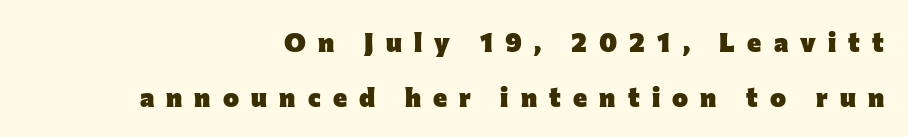
{"italic": "no", "bold": "yes", "underline": "no", "align": "right", "line_spacing": "loose", "line_spacing_ratio": 2.03, "letter_spacing": "wide", "letter_spacing_em": 0.45, "glyph_px": 27}
